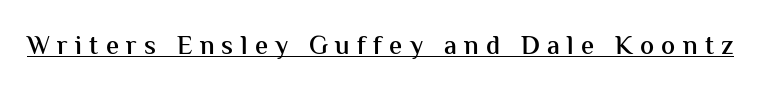
The image shows 26 px text type, upright; set unusually wide letter spacing (+0.28 em), underlined.
